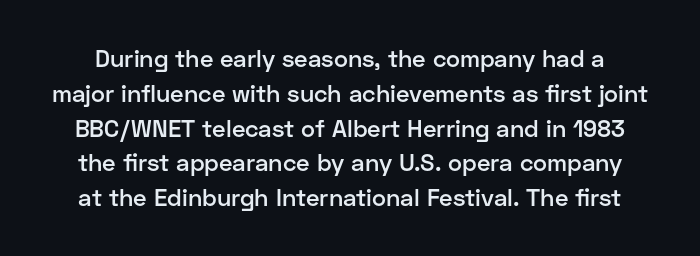
The image shows 24 px text type, upright; set normal line spacing (1.45x), normal letter spacing, not underlined.
